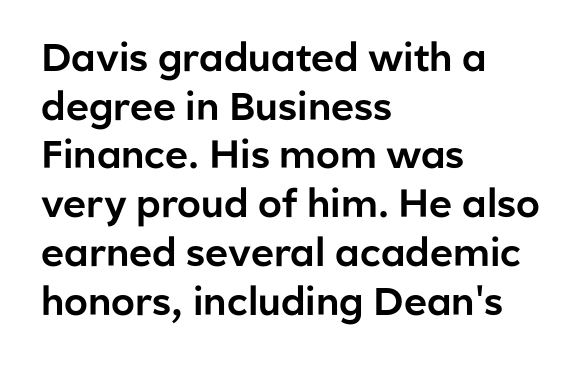
A student would call this left alignment; a typographer would say flush left, rag right. This is roman type, the default non-slanted kind. Rule under the text: the space is simply empty. This sample keeps an unexceptional amount of space between lines. The line texture is even and compact thanks to regular tracking. Note the varied advance widths — an 'i' is clearly narrower than an 'm'.
